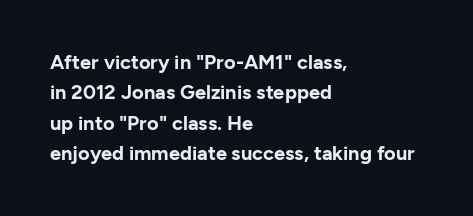
The image shows 20 px bold type, upright; set left-aligned, normal line spacing (1.52x), normal letter spacing, not underlined.
